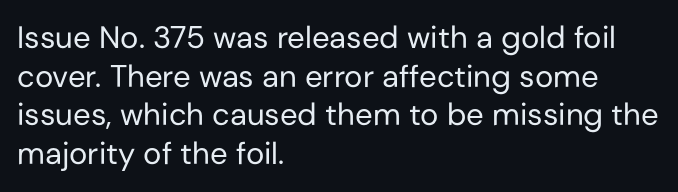
Q: Is the text bold? A: No.
Q: Is the text italic (slanted)? A: No, it is upright.
Q: Is the typeface a serif or a sans-serif typeface? A: Sans-serif.
Q: Is the text underlined? A: No.
Q: How is the paragraph aligned? A: Left-aligned.
Q: Is the spacing between letters normal or unusually wide? A: Normal.
Q: Is the spacing between lines tight, normal or loose? A: Normal.
Q: Width (condensed, normal, or wide)? A: Normal.
Q: Stroke contrast? A: Low.
Q: x-height? A: Medium.
Q: Monospaced? A: No.
